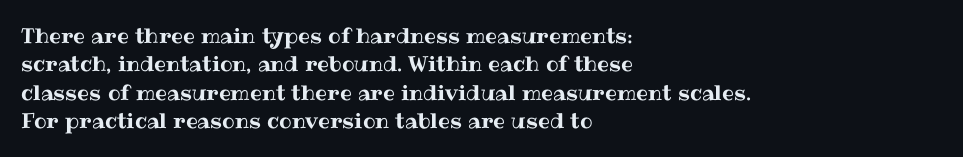
{"italic": "no", "underline": "no", "align": "left", "line_spacing": "normal", "line_spacing_ratio": 1.35, "letter_spacing": "normal", "letter_spacing_em": 0.0, "glyph_px": 21}
